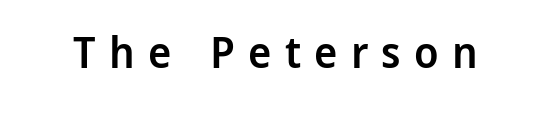
{"serif": "no", "italic": "no", "bold": "semi", "weight": "semibold", "width": "normal", "stroke_contrast": "low", "x_height": "medium", "monospaced": "no", "underline": "no", "letter_spacing": "wide", "letter_spacing_em": 0.3, "glyph_px": 44}
